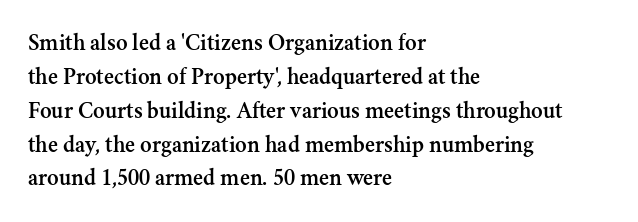
The image shows 24 px text type, upright; set left-aligned, normal line spacing (1.41x), normal letter spacing, not underlined.
